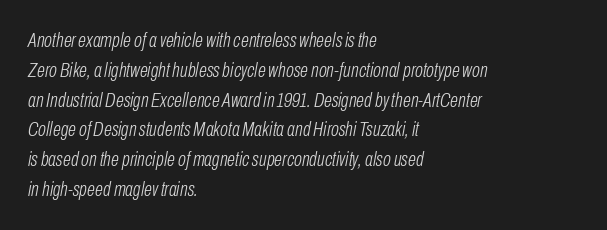
Weight: regular or lighter. The vertical gap from one line to the next is medium. The paragraph has a hard left edge and a soft right edge. Every character sits at an angle, as italics do.
